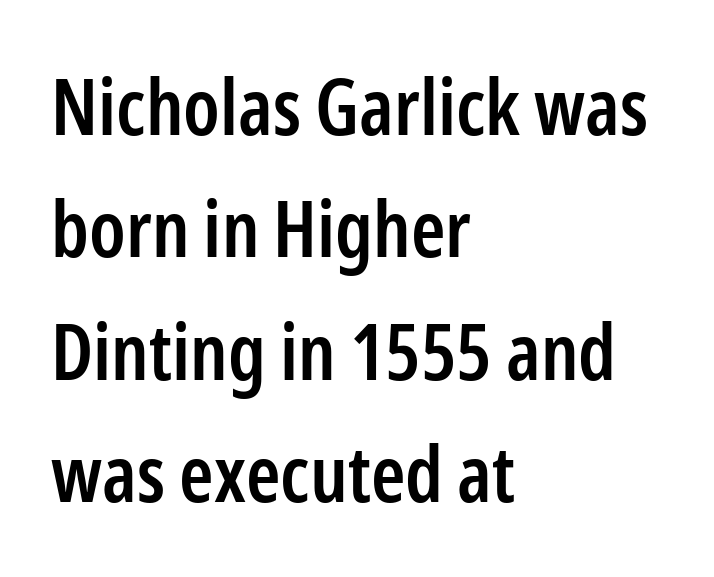
{"serif": "no", "italic": "no", "bold": "semi", "weight": "semibold", "width": "condensed", "stroke_contrast": "low", "x_height": "medium", "monospaced": "no", "underline": "no", "align": "left", "line_spacing": "normal", "line_spacing_ratio": 1.57, "letter_spacing": "normal", "letter_spacing_em": 0.0, "glyph_px": 78}
